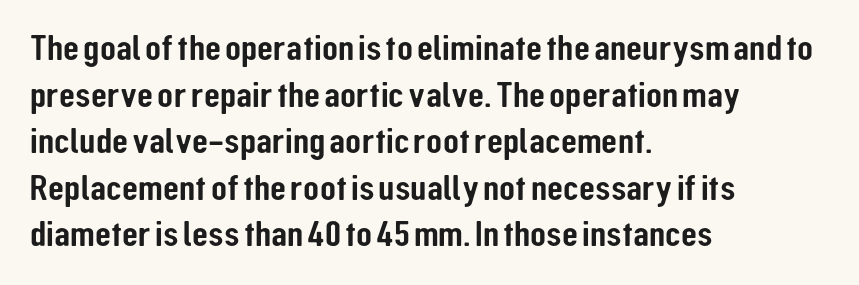
{"serif": "no", "italic": "no", "width": "condensed", "stroke_contrast": "low", "x_height": "medium", "monospaced": "no", "underline": "no", "align": "left", "line_spacing": "normal", "line_spacing_ratio": 1.26, "letter_spacing": "normal", "letter_spacing_em": 0.0, "glyph_px": 37}
